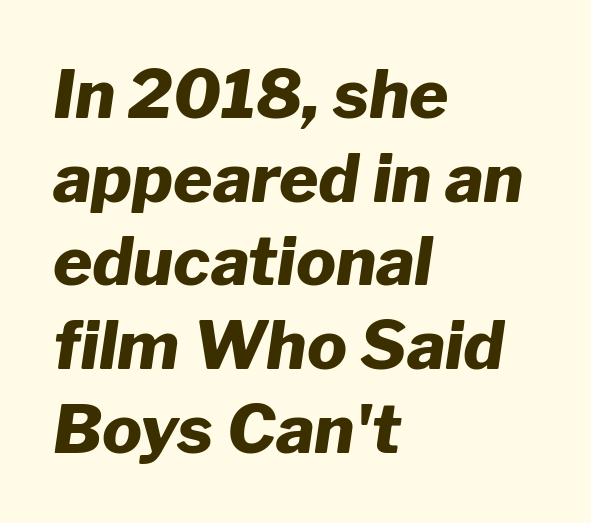
The image shows 67 px heavy type, italic (leaning right); set left-aligned, normal line spacing (1.25x), normal letter spacing, not underlined; low stroke contrast and a medium x-height.
